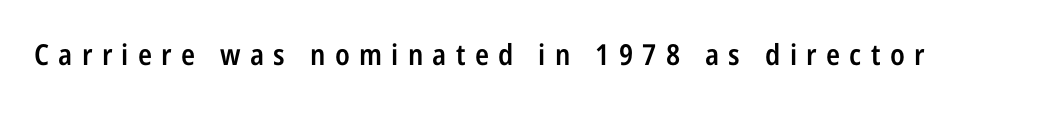
Q: Is the text bold? A: Semi-bold.
Q: Is the text italic (slanted)? A: No, it is upright.
Q: Is the typeface a serif or a sans-serif typeface? A: Sans-serif.
Q: Is the text underlined? A: No.
Q: Is the spacing between letters normal or unusually wide? A: Unusually wide.
Q: Width (condensed, normal, or wide)? A: Condensed.
Q: Stroke contrast? A: Low.
Q: x-height? A: Medium.
Q: Monospaced? A: No.
